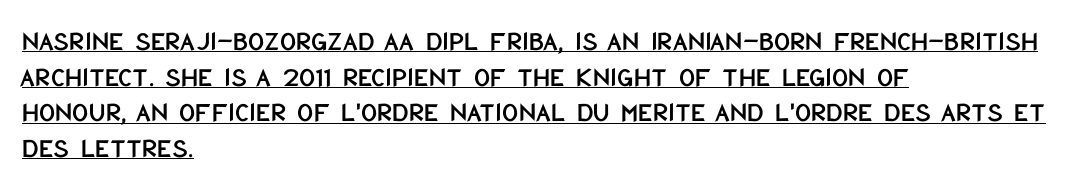
The image shows 28 px condensed sans-serif type, upright; set left-aligned, normal line spacing (1.27x), normal letter spacing, underlined; low stroke contrast and a large x-height.
